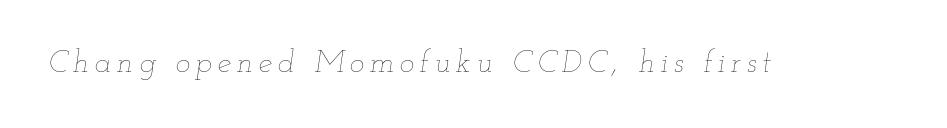
{"italic": "yes", "lean": "right", "slant_degrees": 12, "bold": "no", "weight": "thin", "width": "wide", "stroke_contrast": "low", "x_height": "small", "monospaced": "no", "underline": "no", "glyph_px": 31}
